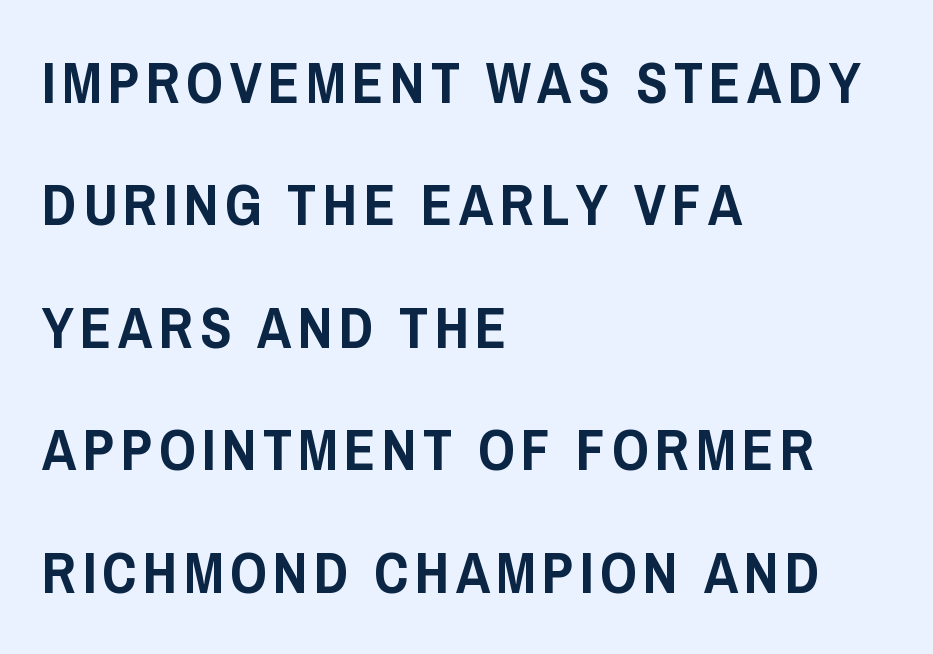
The axis of the letterforms is exactly vertical. Character widths vary here, with narrow letters taking less room than wide ones. Successive baselines arrive slowly, with a big drop between each. Horizontally, the lines are justified to the leading edge only. Plain, unruled lines of type. Is this a sans? Yes — the strokes have no serifs.
